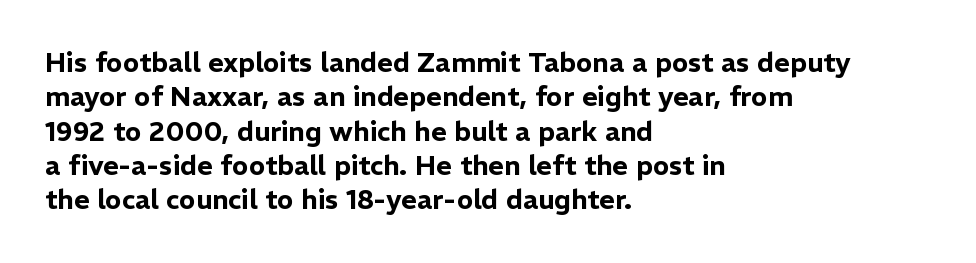
Q: Is the text italic (slanted)? A: No, it is upright.
Q: Is the text underlined? A: No.
Q: How is the paragraph aligned? A: Left-aligned.
Q: Is the spacing between letters normal or unusually wide? A: Normal.
Q: Is the spacing between lines tight, normal or loose? A: Normal.
